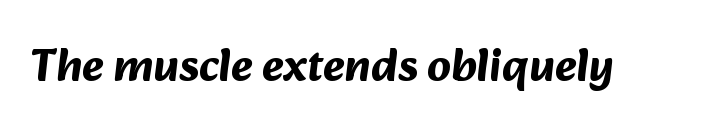
The image shows 46 px bold sans-serif type; set normal letter spacing, not underlined; medium stroke contrast and a medium x-height.
